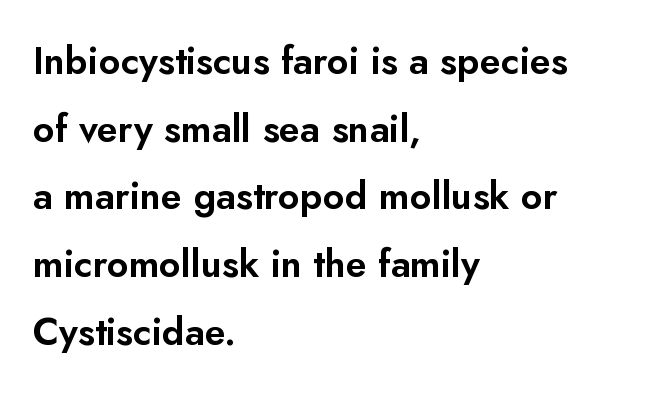
{"serif": "no", "italic": "no", "width": "normal", "stroke_contrast": "low", "x_height": "small", "monospaced": "no", "underline": "no", "align": "left", "line_spacing_ratio": 1.78, "letter_spacing": "normal", "letter_spacing_em": 0.0, "glyph_px": 38}
